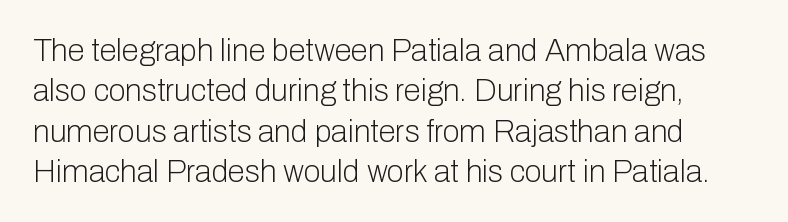
{"serif": "no", "italic": "no", "bold": "no", "weight": "light", "width": "normal", "stroke_contrast": "low", "x_height": "medium", "monospaced": "no", "underline": "no", "line_spacing": "normal", "line_spacing_ratio": 1.3, "letter_spacing": "normal", "letter_spacing_em": 0.0, "glyph_px": 31}
